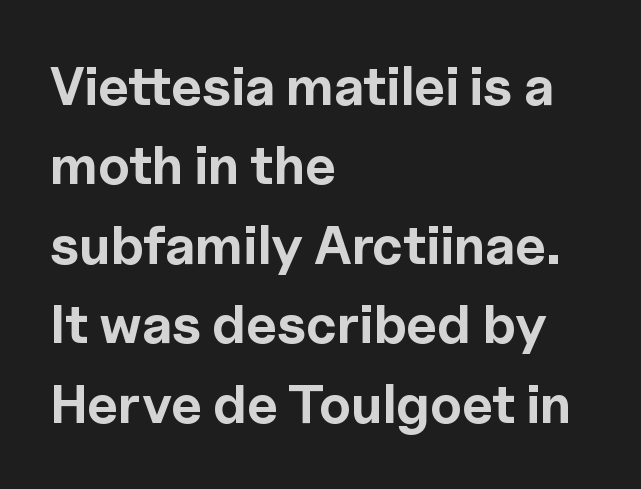
The image shows 54 px bold sans-serif type, upright; set left-aligned, normal line spacing (1.47x), normal letter spacing, not underlined; a medium x-height.
